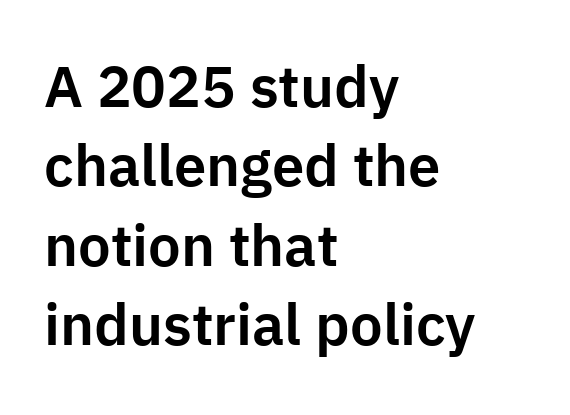
{"serif": "no", "italic": "no", "width": "normal", "stroke_contrast": "low", "x_height": "medium", "monospaced": "no", "underline": "no", "align": "left", "line_spacing": "normal", "line_spacing_ratio": 1.37, "letter_spacing": "normal", "letter_spacing_em": 0.0, "glyph_px": 58}
